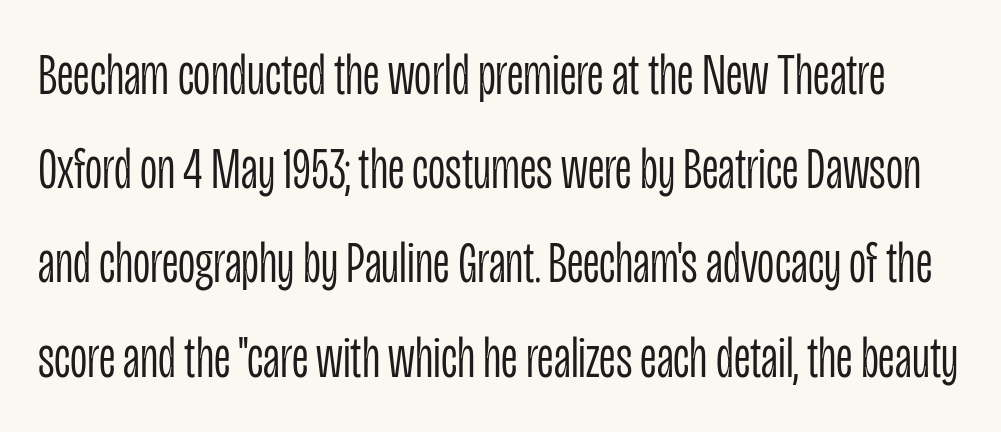
The image shows 60 px light, condensed sans-serif type, upright; set normal line spacing (1.57x), normal letter spacing, not underlined; low stroke contrast and a large x-height.
